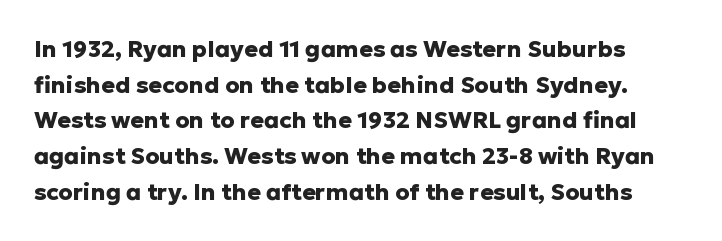
Anything drawn beneath the words? Only blank space. Caption: bold face, heavy strokes. These lines sit exactly where default settings would place them. In terms of posture, this sample is upright. Here the glyphs are tracked normally, forming tight word shapes.
